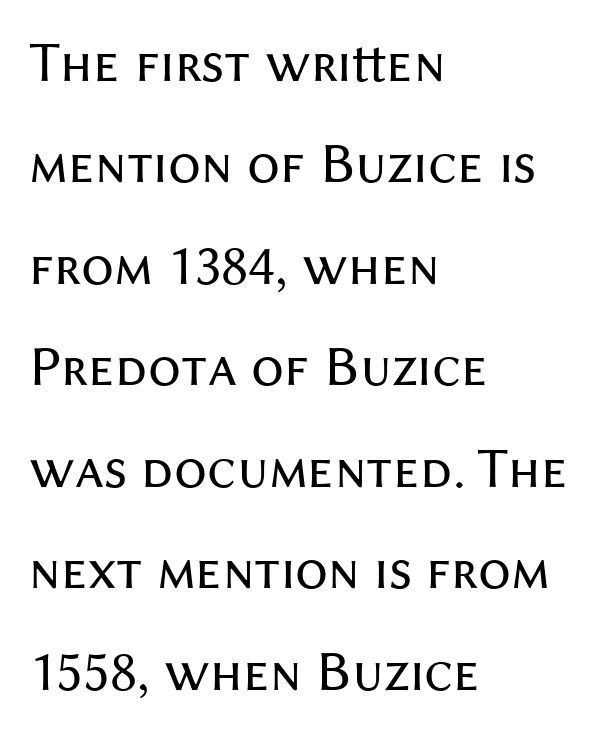
The image shows 58 px regular-weight sans-serif type, upright; set left-aligned, line spacing 1.75x, normal letter spacing, not underlined; medium stroke contrast and a medium x-height.
